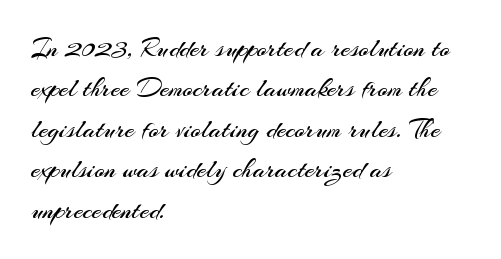
{"bold": "no", "underline": "no", "align": "left", "line_spacing": "normal", "line_spacing_ratio": 1.5, "letter_spacing": "normal", "letter_spacing_em": 0.0, "glyph_px": 27}
